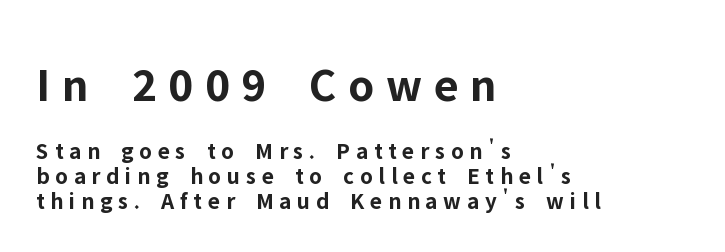
The specimen reads as upright at a glance. Baseline-to-baseline distance is barely more than the letter height. There is plenty of visible air inserted between adjacent glyphs. This is heavy type, rendered in bold. Large over small — that's the arrangement of the two blocks here.
